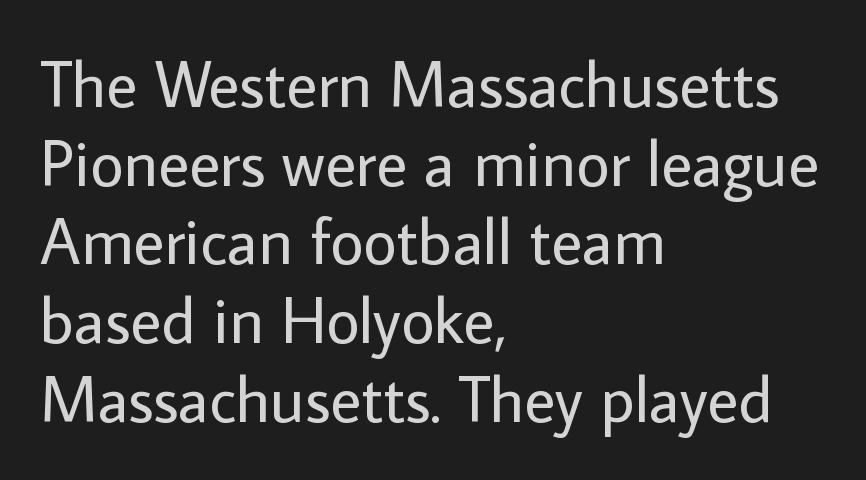
Q: Is the text bold? A: No.
Q: Is the text italic (slanted)? A: No, it is upright.
Q: Is the typeface a serif or a sans-serif typeface? A: Sans-serif.
Q: Is the text underlined? A: No.
Q: How is the paragraph aligned? A: Left-aligned.
Q: Is the spacing between letters normal or unusually wide? A: Normal.
Q: Width (condensed, normal, or wide)? A: Normal.
Q: Stroke contrast? A: Low.
Q: x-height? A: Medium.
Q: Monospaced? A: No.
